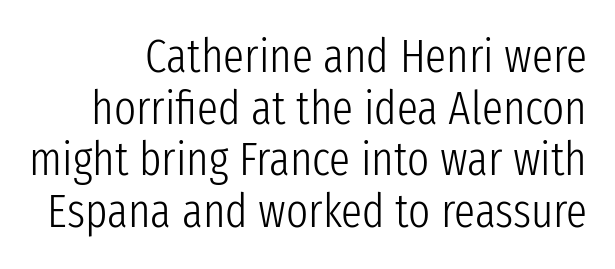
The image shows 47 px light, condensed sans-serif type, upright; set right-aligned, tight line spacing (1.1x), normal letter spacing, not underlined; low stroke contrast and a medium x-height.
